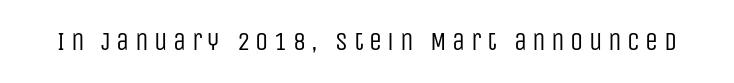
{"italic": "no", "bold": "no", "underline": "no", "letter_spacing": "wide", "letter_spacing_em": 0.21, "glyph_px": 26}
